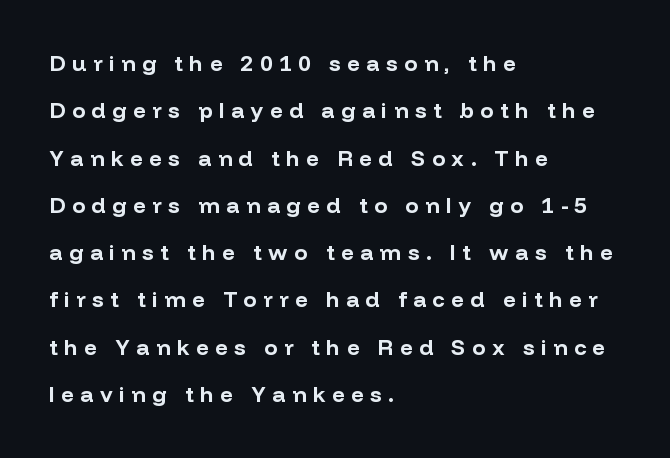
The image shows 22 px bold type, upright; set left-aligned, loose line spacing (2.15x), unusually wide letter spacing (+0.3 em), not underlined.
